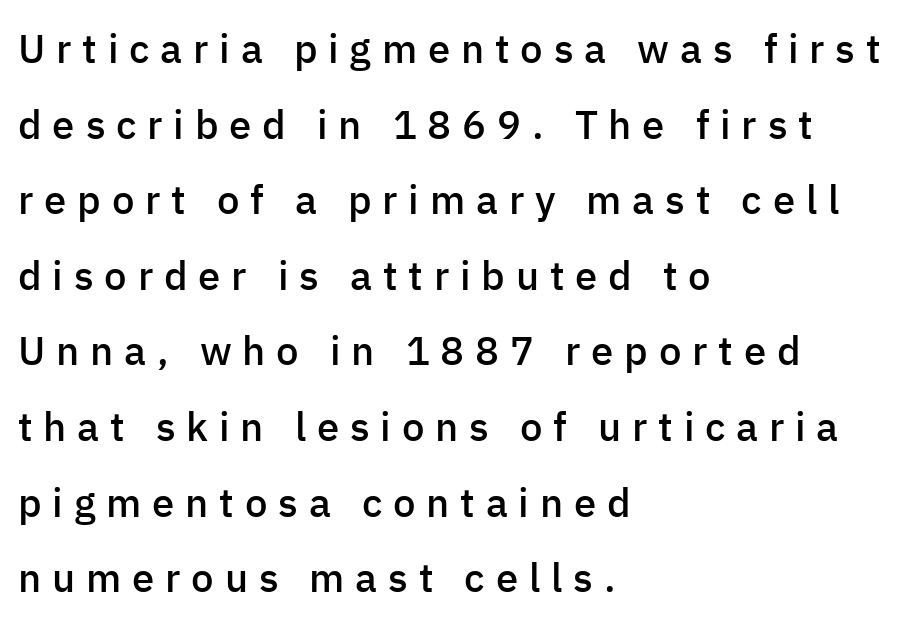
{"serif": "no", "italic": "no", "bold": "semi", "weight": "semibold", "width": "normal", "stroke_contrast": "low", "x_height": "medium", "monospaced": "no", "underline": "no", "align": "left", "line_spacing_ratio": 1.89, "letter_spacing": "wide", "letter_spacing_em": 0.27, "glyph_px": 40}
